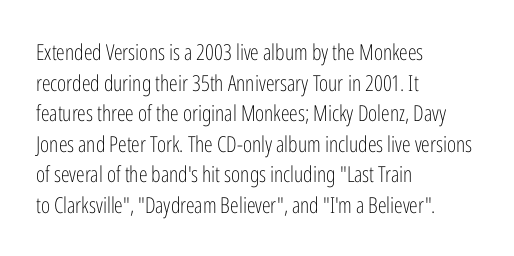
Q: Is the text bold? A: No.
Q: Is the text italic (slanted)? A: No, it is upright.
Q: Is the text underlined? A: No.
Q: How is the paragraph aligned? A: Left-aligned.
Q: Is the spacing between letters normal or unusually wide? A: Normal.
Q: Is the spacing between lines tight, normal or loose? A: Normal.
